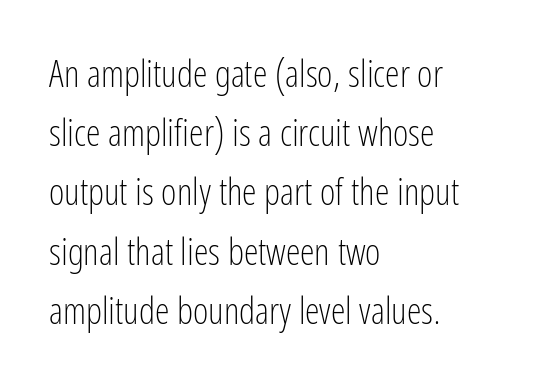
The image shows 37 px light, condensed sans-serif type, upright; set left-aligned, normal line spacing (1.6x), normal letter spacing, not underlined; low stroke contrast and a medium x-height.
